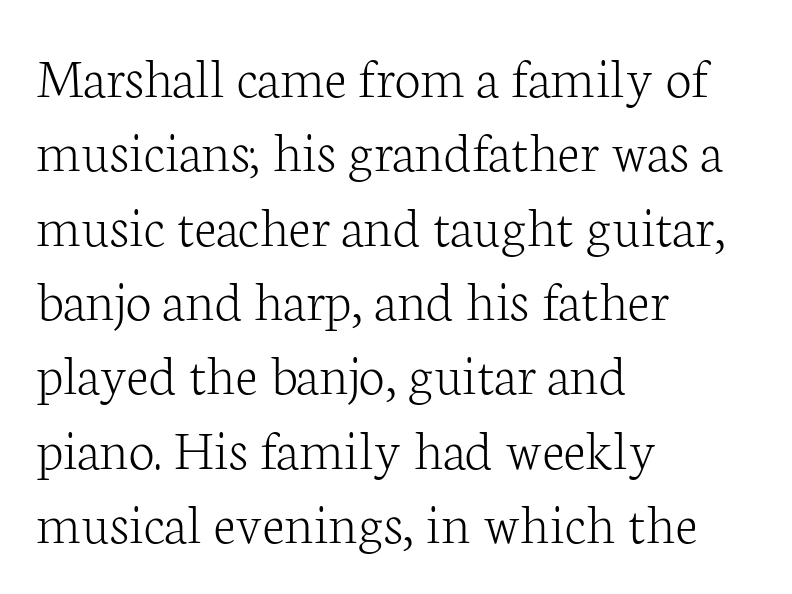
{"serif": "yes", "italic": "no", "bold": "no", "weight": "light", "width": "normal", "stroke_contrast": "low", "x_height": "medium", "monospaced": "no", "underline": "no", "align": "left", "line_spacing": "normal", "line_spacing_ratio": 1.26, "letter_spacing": "normal", "letter_spacing_em": 0.0, "glyph_px": 59}
